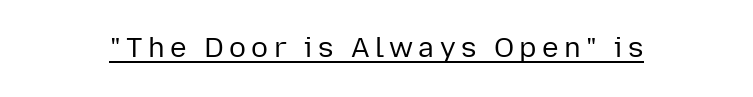
Q: Is the text bold? A: No.
Q: Is the text italic (slanted)? A: No, it is upright.
Q: Is the typeface a serif or a sans-serif typeface? A: Sans-serif.
Q: Is the text underlined? A: Yes.
Q: Width (condensed, normal, or wide)? A: Normal.
Q: Stroke contrast? A: Low.
Q: x-height? A: Medium.
Q: Monospaced? A: No.
